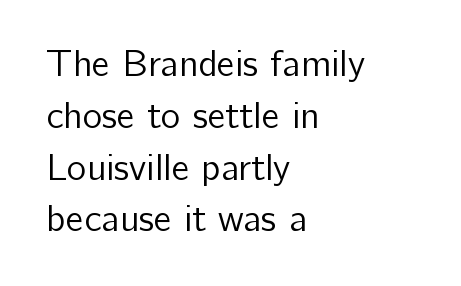
The image shows 37 px regular-weight sans-serif type, upright; set left-aligned, normal line spacing (1.4x), normal letter spacing, not underlined; low stroke contrast and a medium x-height.
